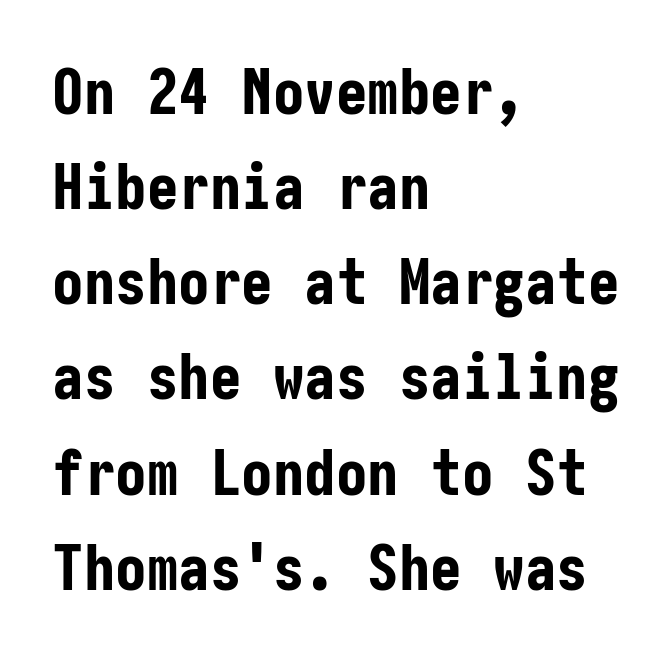
{"serif": "no", "italic": "no", "bold": "yes", "weight": "bold", "width": "condensed", "stroke_contrast": "low", "x_height": "medium", "underline": "no", "align": "left", "line_spacing": "normal", "line_spacing_ratio": 1.51, "letter_spacing": "normal", "letter_spacing_em": 0.0, "glyph_px": 63}
